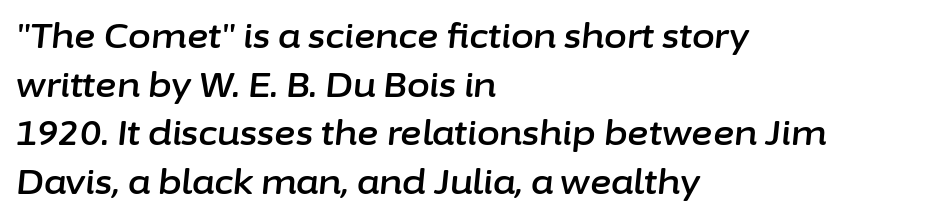
Looking at the ascenders, they clearly lean. Reading down the block, your eye returns to a fixed left position each line. The space beneath each line is pristine and unruled. Each letter keeps its own natural width here, so spacing adapts to shape.
